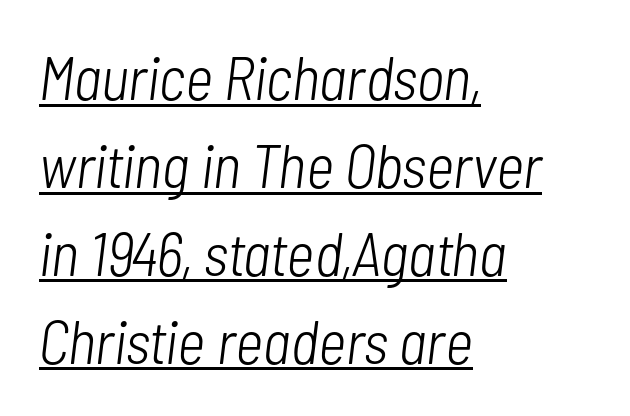
{"italic": "yes", "lean": "right", "slant_degrees": 7, "bold": "no", "weight": "light", "width": "condensed", "stroke_contrast": "low", "x_height": "medium", "monospaced": "no", "underline": "yes", "align": "left", "line_spacing": "normal", "line_spacing_ratio": 1.44, "letter_spacing": "normal", "letter_spacing_em": 0.0, "glyph_px": 61}
